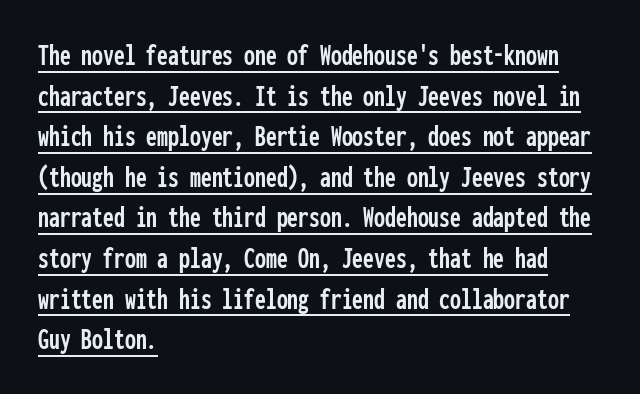
Q: Is the text italic (slanted)? A: No, it is upright.
Q: Is the typeface a serif or a sans-serif typeface? A: Sans-serif.
Q: Is the text underlined? A: Yes.
Q: How is the paragraph aligned? A: Left-aligned.
Q: Is the spacing between letters normal or unusually wide? A: Normal.
Q: Is the spacing between lines tight, normal or loose? A: Normal.
Q: Width (condensed, normal, or wide)? A: Condensed.
Q: Stroke contrast? A: Low.
Q: x-height? A: Medium.
Q: Monospaced? A: Yes.
